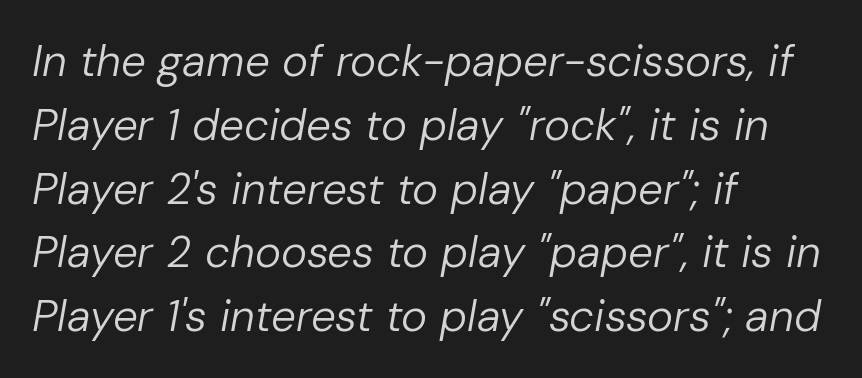
What stands out about the letter spacing? Nothing — it is the standard amount. In terms of posture, this sample is oblique. No heavy texture on the line: the type isn't bold. Notice how the passage keeps a crisp vertical edge on the left only. No word sits above an underline.
